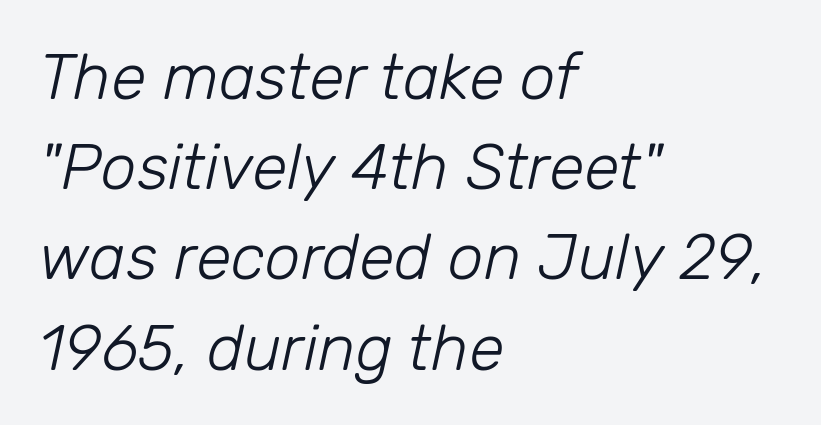
The image shows 64 px light type, italic (leaning right); set left-aligned, normal line spacing (1.41x), normal letter spacing, not underlined; low stroke contrast and a medium x-height.
